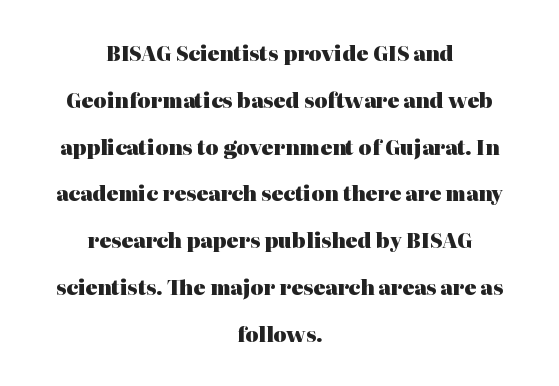
The rendering positions every line midway between the sides. The font is running at its bold setting. Reading down the column, the eye jumps a long way to each next line. Does extra space separate the letters? No, they use regular spacing. Vertical strokes here are truly vertical. Words float on clear page, feet unadorned.
